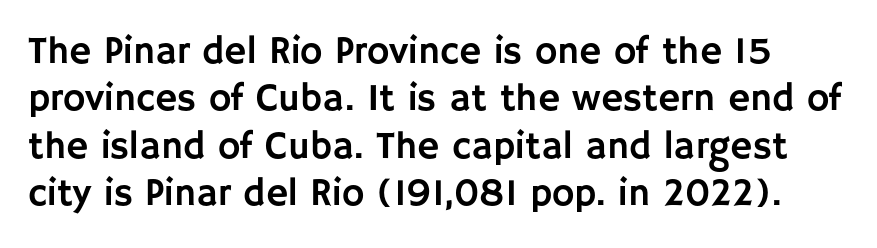
Q: Is the text italic (slanted)? A: No, it is upright.
Q: Is the typeface a serif or a sans-serif typeface? A: Sans-serif.
Q: Is the text underlined? A: No.
Q: Is the spacing between letters normal or unusually wide? A: Normal.
Q: Is the spacing between lines tight, normal or loose? A: Normal.
Q: Width (condensed, normal, or wide)? A: Normal.
Q: Stroke contrast? A: Low.
Q: x-height? A: Large.
Q: Monospaced? A: No.
